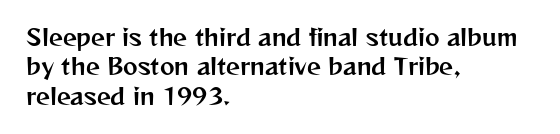
Reading down the block, your eye returns to a fixed left position each line. The type sits square on the baseline with zero lean. The space directly below the letters is spotless. Notice how descenders clear the ascenders below comfortably — that's standard leading. Each word holds together tightly as a unit, with standard inter-letter gaps.
